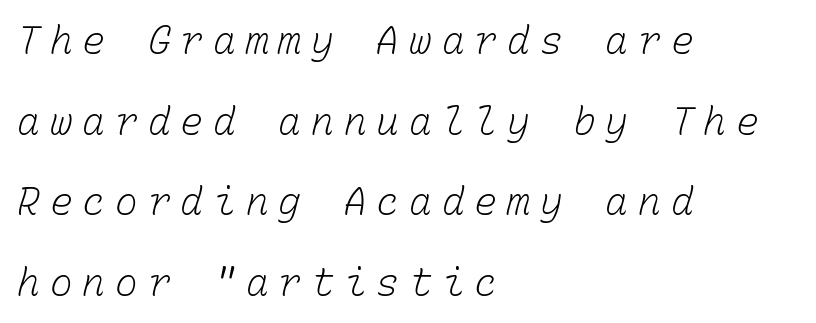
{"bold": "no", "weight": "light", "width": "normal", "stroke_contrast": "low", "x_height": "medium", "monospaced": "yes", "underline": "no", "align": "left", "line_spacing": "loose", "line_spacing_ratio": 2.12, "letter_spacing": "wide", "letter_spacing_em": 0.26, "glyph_px": 38}
